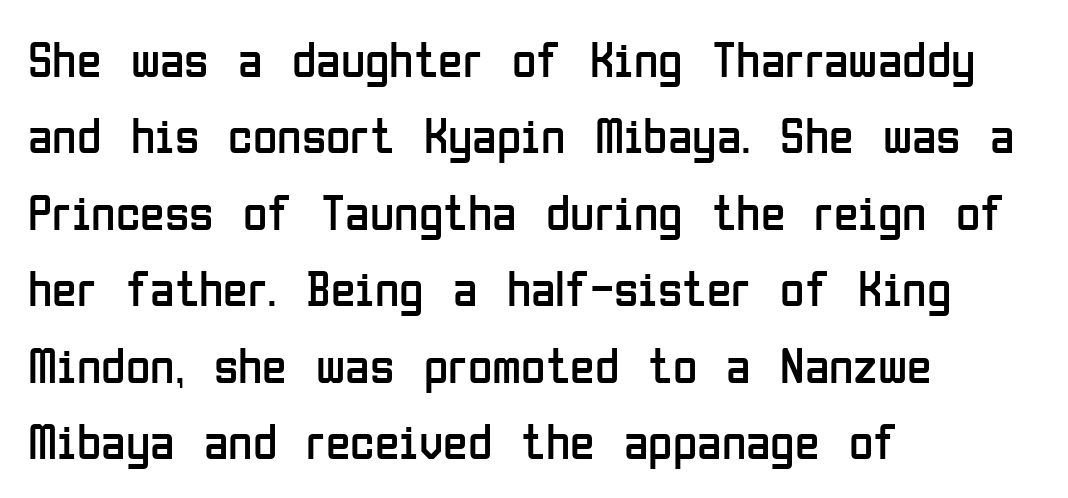
Q: Is the text bold? A: No.
Q: Is the text italic (slanted)? A: No, it is upright.
Q: Is the typeface a serif or a sans-serif typeface? A: Sans-serif.
Q: Is the text underlined? A: No.
Q: How is the paragraph aligned? A: Left-aligned.
Q: Is the spacing between letters normal or unusually wide? A: Normal.
Q: Is the spacing between lines tight, normal or loose? A: Normal.
Q: Width (condensed, normal, or wide)? A: Condensed.
Q: Stroke contrast? A: Low.
Q: x-height? A: Medium.
Q: Monospaced? A: No.
